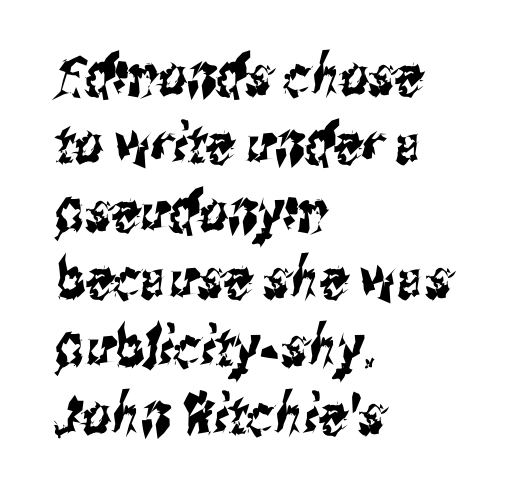
Honestly, the letter spacing is just normal — you wouldn't notice it. Casual observation: everything's shoved over to the left. These lines are rendered in a variable-pitch font. A bare baseline throughout the passage.
